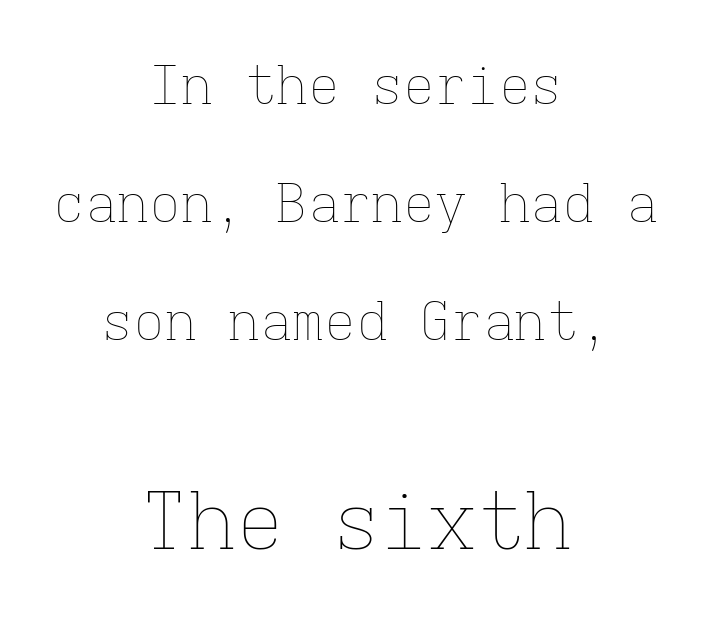
Q: Is the text bold? A: No.
Q: Is the text italic (slanted)? A: No, it is upright.
Q: Is the text underlined? A: No.
Q: How is the paragraph aligned? A: Centered.
Q: Is the spacing between letters normal or unusually wide? A: Normal.
Q: Is the spacing between lines tight, normal or loose? A: Loose.
Q: Which block of text is set in a larger size, the first (top) or the second (bottom)? A: The second (bottom) one.
Q: Width (condensed, normal, or wide)? A: Normal.
Q: Stroke contrast? A: Low.
Q: x-height? A: Medium.
Q: Monospaced? A: Yes.
